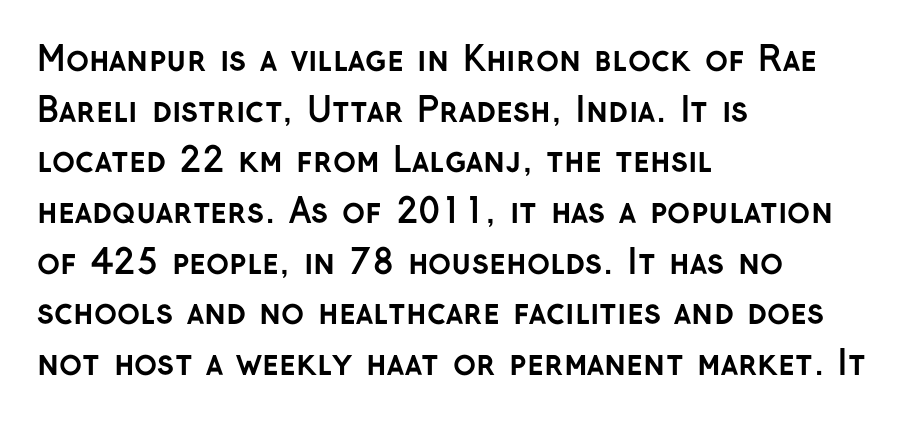
The image shows 34 px semibold sans-serif type, upright; set left-aligned, normal line spacing (1.49x), normal letter spacing, not underlined; low stroke contrast and a medium x-height.
